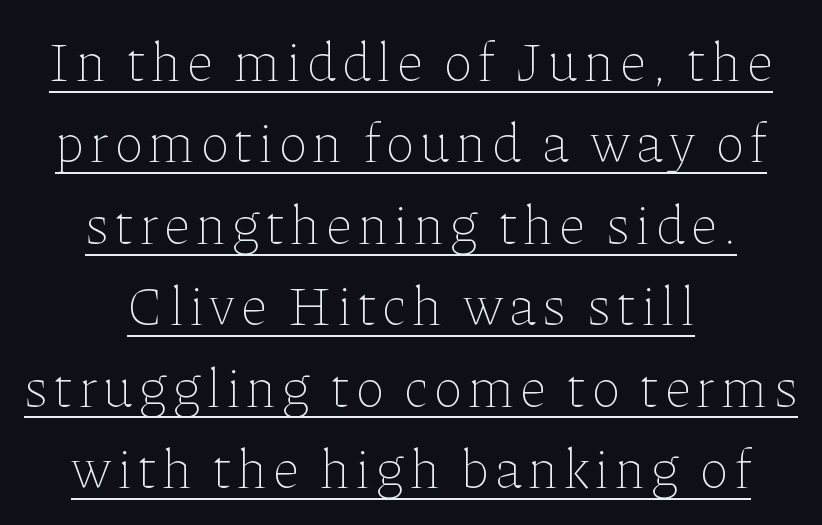
{"italic": "no", "bold": "no", "weight": "thin", "width": "normal", "stroke_contrast": "low", "x_height": "medium", "monospaced": "no", "underline": "yes", "align": "center", "line_spacing": "normal", "line_spacing_ratio": 1.48, "glyph_px": 55}
